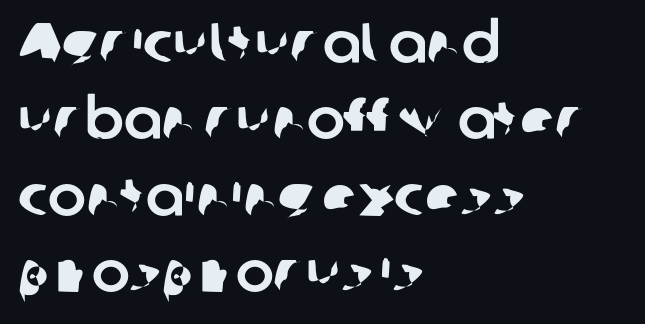
Q: Is the typeface a serif or a sans-serif typeface? A: Sans-serif.
Q: Is the text underlined? A: No.
Q: How is the paragraph aligned? A: Left-aligned.
Q: Is the spacing between letters normal or unusually wide? A: Normal.
Q: Is the spacing between lines tight, normal or loose? A: Normal.
Q: Width (condensed, normal, or wide)? A: Normal.
Q: Stroke contrast? A: Low.
Q: x-height? A: Medium.
Q: Monospaced? A: No.
